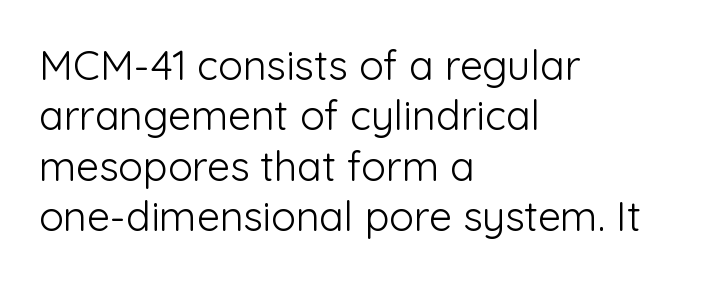
Q: Is the text bold? A: No.
Q: Is the text italic (slanted)? A: No, it is upright.
Q: Is the typeface a serif or a sans-serif typeface? A: Sans-serif.
Q: Is the text underlined? A: No.
Q: How is the paragraph aligned? A: Left-aligned.
Q: Is the spacing between letters normal or unusually wide? A: Normal.
Q: Width (condensed, normal, or wide)? A: Normal.
Q: Stroke contrast? A: Low.
Q: x-height? A: Medium.
Q: Monospaced? A: No.
